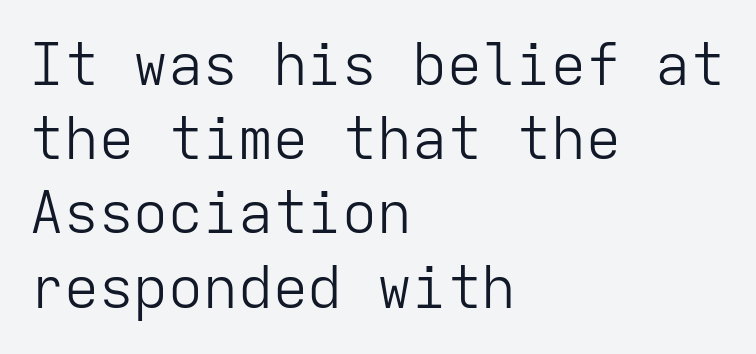
Q: Is the text bold? A: No.
Q: Is the text italic (slanted)? A: No, it is upright.
Q: Is the typeface a serif or a sans-serif typeface? A: Sans-serif.
Q: Is the text underlined? A: No.
Q: How is the paragraph aligned? A: Left-aligned.
Q: Is the spacing between letters normal or unusually wide? A: Normal.
Q: Is the spacing between lines tight, normal or loose? A: Normal.
Q: Width (condensed, normal, or wide)? A: Normal.
Q: Stroke contrast? A: Low.
Q: x-height? A: Medium.
Q: Monospaced? A: Yes.
